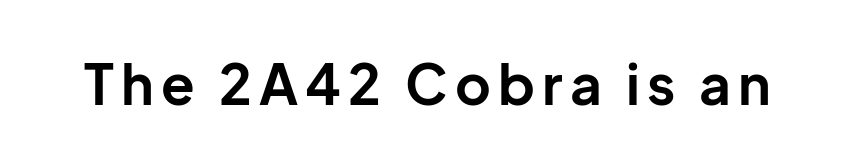
The image shows 55 px bold sans-serif type, upright; set not underlined; low stroke contrast and a medium x-height.
